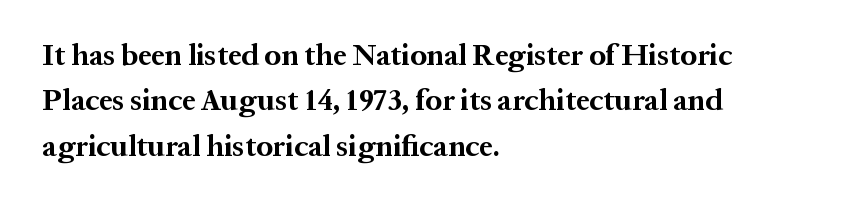
The image shows 30 px bold serif type, upright; set left-aligned, normal line spacing (1.51x), normal letter spacing, not underlined; medium stroke contrast and a medium x-height.
